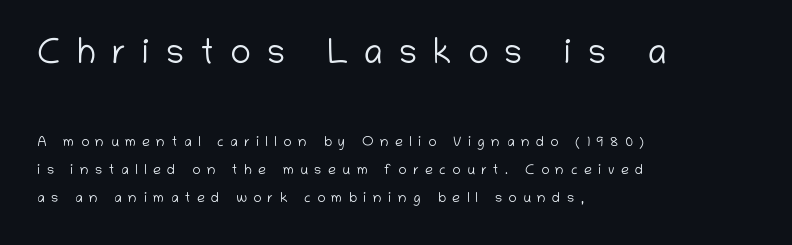
{"serif": "no", "italic": "no", "bold": "no", "weight": "light", "width": "normal", "stroke_contrast": "low", "x_height": "medium", "monospaced": "no", "underline": "no", "align": "left", "line_spacing": "loose", "line_spacing_ratio": 2.0, "letter_spacing": "wide", "letter_spacing_em": 0.46, "larger_block": "first", "size_ratio": 2.5, "glyph_px": 35}
